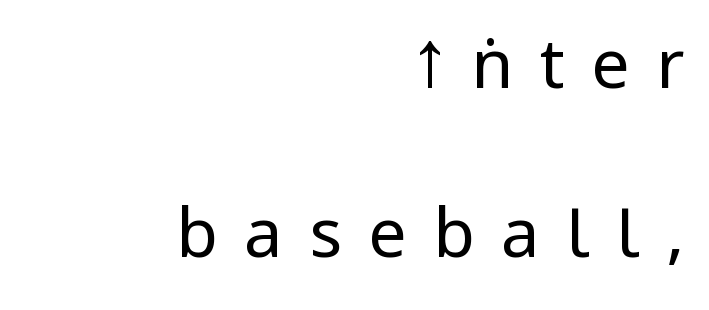
Q: Is the text bold? A: No.
Q: Is the text italic (slanted)? A: No, it is upright.
Q: Is the typeface a serif or a sans-serif typeface? A: Sans-serif.
Q: Is the text underlined? A: No.
Q: How is the paragraph aligned? A: Right-aligned.
Q: Is the spacing between letters normal or unusually wide? A: Unusually wide.
Q: Is the spacing between lines tight, normal or loose? A: Loose.
Q: Width (condensed, normal, or wide)? A: Condensed.
Q: Stroke contrast? A: Low.
